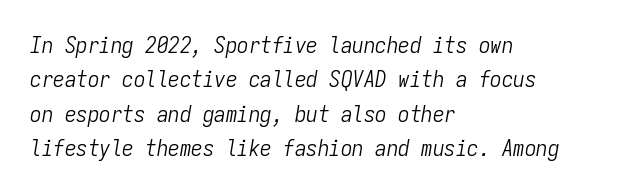
Unbolded letterforms with no extra heft. Check under the words: just untouched page. Style check: oblique. The rendering uses a moderate line-height, typical for paragraphs.
